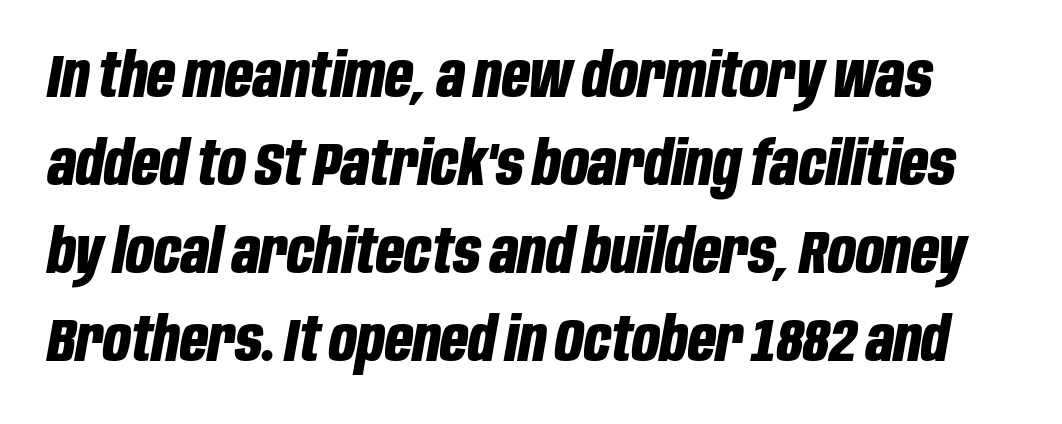
{"italic": "yes", "lean": "right", "slant_degrees": 10, "bold": "yes", "weight": "bold", "width": "condensed", "stroke_contrast": "low", "x_height": "large", "monospaced": "no", "underline": "no", "line_spacing": "normal", "line_spacing_ratio": 1.44, "letter_spacing": "normal", "letter_spacing_em": 0.0, "glyph_px": 61}
